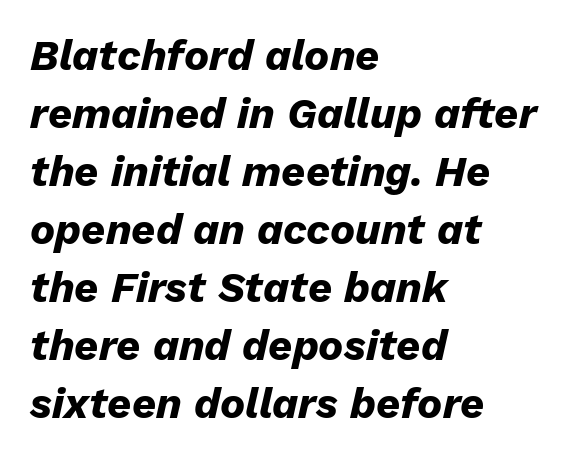
The image shows 42 px heavy type, italic (leaning right); set left-aligned, normal line spacing (1.38x), normal letter spacing, not underlined; low stroke contrast and a medium x-height.
